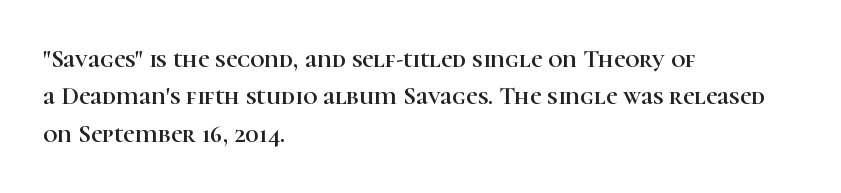
The image shows 25 px text type, upright; set left-aligned, normal line spacing (1.5x), normal letter spacing, not underlined.
